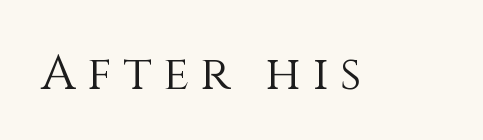
Q: Is the text bold? A: No.
Q: Is the text italic (slanted)? A: No, it is upright.
Q: Is the text underlined? A: No.
Q: Is the spacing between letters normal or unusually wide? A: Unusually wide.
Q: Width (condensed, normal, or wide)? A: Normal.
Q: Stroke contrast? A: Medium.
Q: x-height? A: Large.
Q: Monospaced? A: No.
